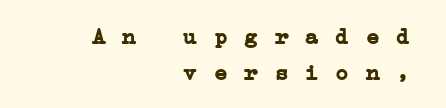
The ragged edge is on the left, which tells us the setting is flush right. Each glyph is drawn with heavy, bold strokes. This rendering features lettering with no underline. What's the leading like? Ordinary, nothing unusual.
